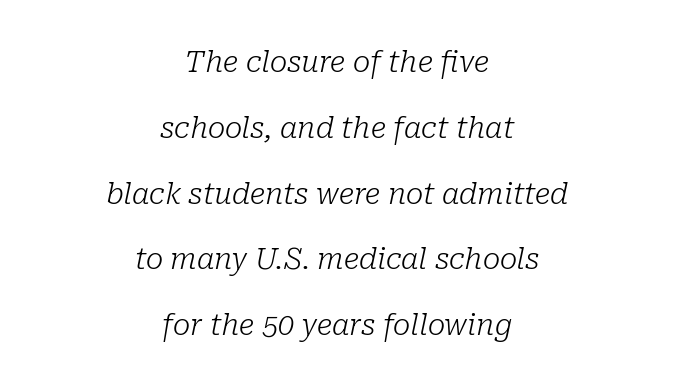
Q: Is the text bold? A: No.
Q: Is the text italic (slanted)? A: Yes, it leans right by about 10 degrees.
Q: Is the typeface a serif or a sans-serif typeface? A: Serif.
Q: Is the text underlined? A: No.
Q: How is the paragraph aligned? A: Centered.
Q: Is the spacing between letters normal or unusually wide? A: Normal.
Q: Is the spacing between lines tight, normal or loose? A: Loose.
Q: Width (condensed, normal, or wide)? A: Normal.
Q: Stroke contrast? A: Low.
Q: x-height? A: Medium.
Q: Monospaced? A: No.
